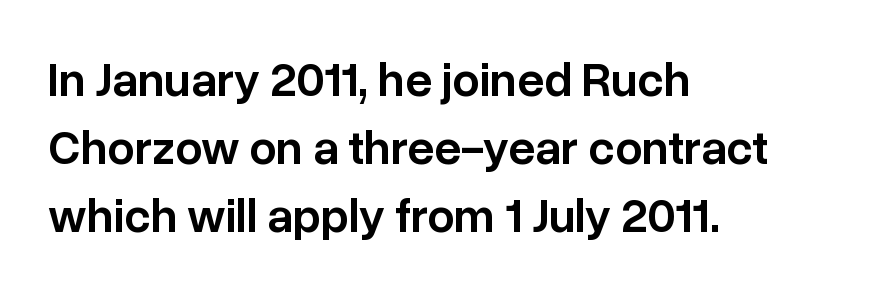
{"serif": "no", "italic": "no", "bold": "semi", "weight": "semibold", "width": "normal", "stroke_contrast": "low", "x_height": "medium", "monospaced": "no", "underline": "no", "align": "left", "line_spacing": "normal", "line_spacing_ratio": 1.42, "letter_spacing": "normal", "letter_spacing_em": 0.0, "glyph_px": 48}
